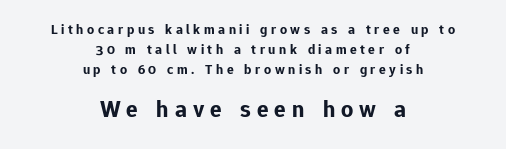
The image shows 24 px bold type, upright; set centered, normal line spacing (1.42x), unusually wide letter spacing (+0.25 em), not underlined; the second (bottom) block is 1.71x larger.
